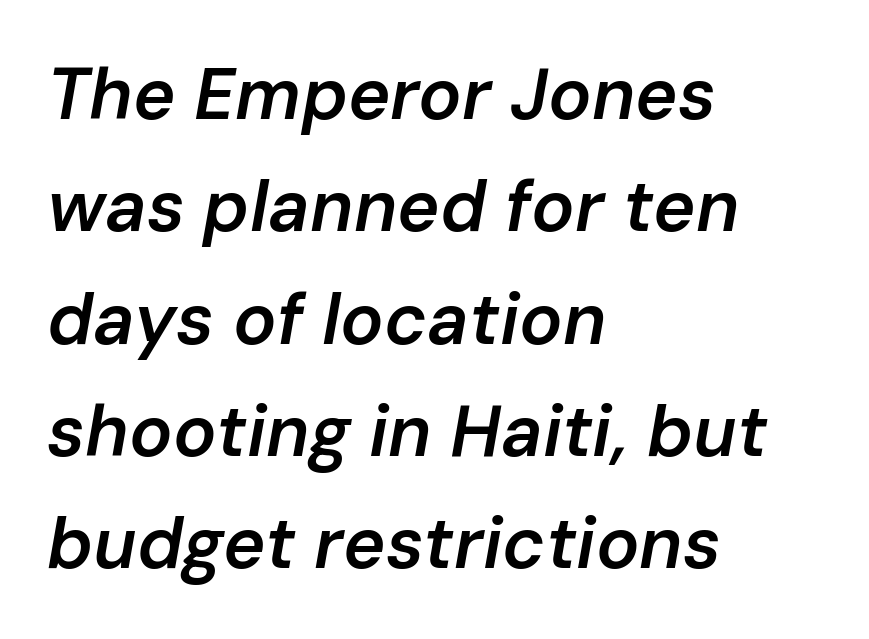
The image shows 72 px semibold type, italic (leaning right); set left-aligned, normal line spacing (1.56x), normal letter spacing, not underlined; low stroke contrast and a medium x-height.
